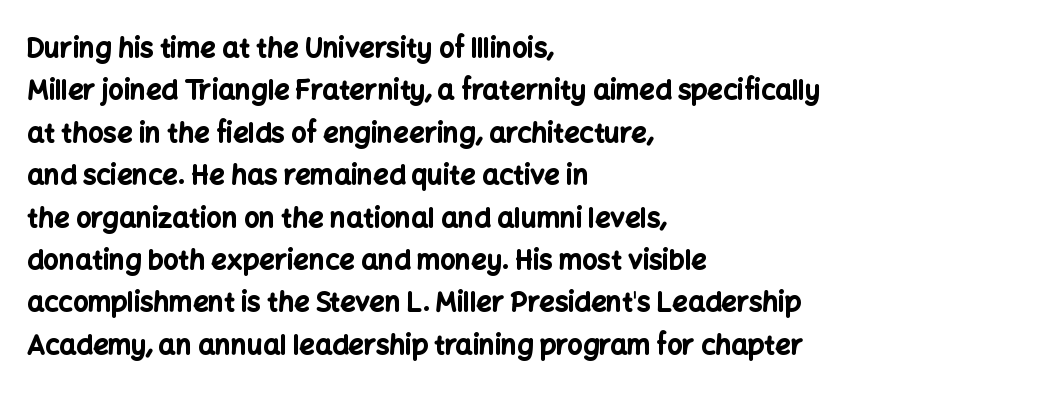
Q: Is the text bold? A: Yes.
Q: Is the text italic (slanted)? A: No, it is upright.
Q: Is the text underlined? A: No.
Q: How is the paragraph aligned? A: Left-aligned.
Q: Is the spacing between letters normal or unusually wide? A: Normal.
Q: Is the spacing between lines tight, normal or loose? A: Normal.
